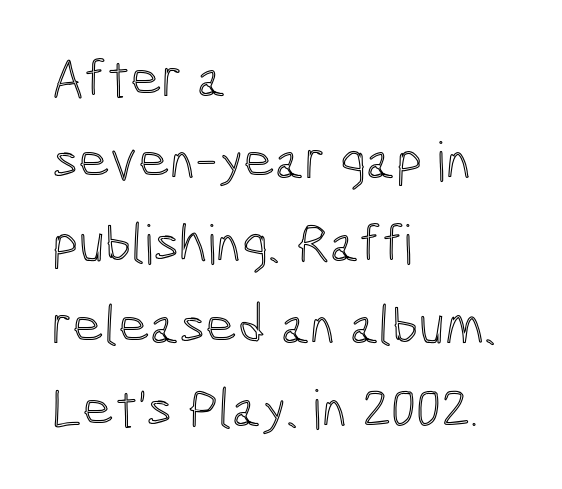
The image shows 55 px condensed type, upright; set left-aligned, normal line spacing (1.5x), normal letter spacing, not underlined; a medium x-height.
